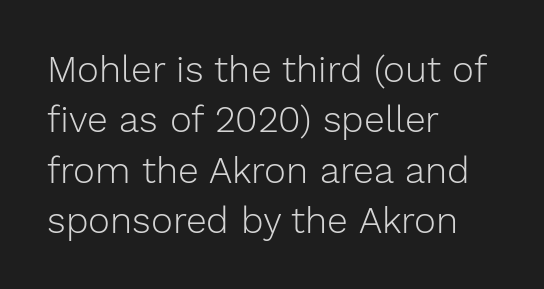
Q: Is the text bold? A: No.
Q: Is the text italic (slanted)? A: No, it is upright.
Q: Is the typeface a serif or a sans-serif typeface? A: Sans-serif.
Q: Is the text underlined? A: No.
Q: How is the paragraph aligned? A: Left-aligned.
Q: Is the spacing between letters normal or unusually wide? A: Normal.
Q: Is the spacing between lines tight, normal or loose? A: Normal.
Q: Width (condensed, normal, or wide)? A: Normal.
Q: Stroke contrast? A: Low.
Q: x-height? A: Medium.
Q: Monospaced? A: No.
